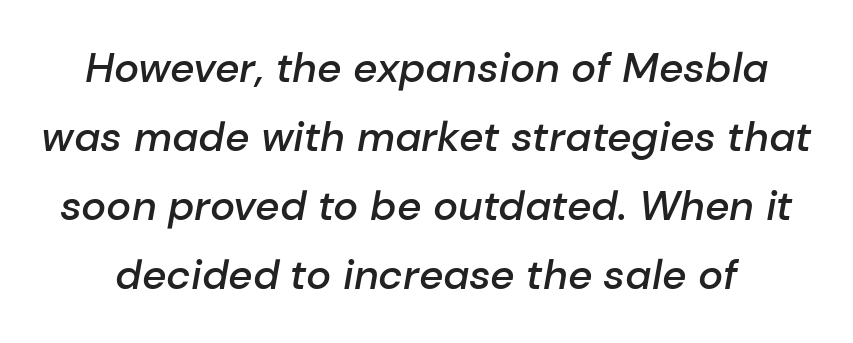
{"italic": "yes", "lean": "right", "slant_degrees": 10, "bold": "semi", "weight": "semibold", "width": "normal", "stroke_contrast": "low", "x_height": "medium", "monospaced": "no", "underline": "no", "line_spacing": "normal", "line_spacing_ratio": 1.64, "letter_spacing": "normal", "letter_spacing_em": 0.0, "glyph_px": 42}
